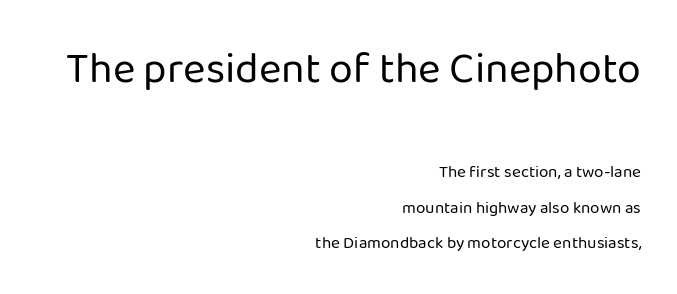
{"serif": "no", "italic": "no", "bold": "no", "weight": "regular", "width": "normal", "stroke_contrast": "low", "x_height": "medium", "monospaced": "no", "underline": "no", "align": "right", "line_spacing": "loose", "line_spacing_ratio": 2.07, "letter_spacing": "normal", "letter_spacing_em": 0.0, "larger_block": "first", "size_ratio": 2.53, "glyph_px": 43}
